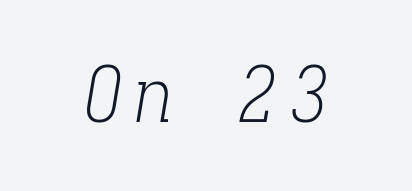
Type without underlining. An italicized treatment has been applied to the whole sample. Note the uniform advance width — an 'i' takes as much space as an 'm'. The letters look calm and open, with moderate or lighter stems. Regarding serifs, this sample has them.
